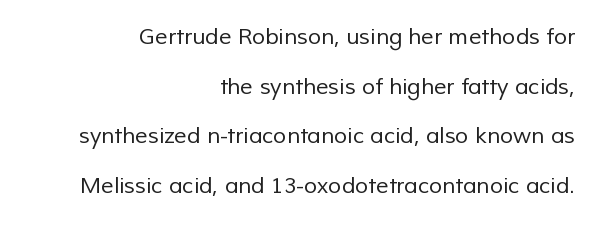
The image shows 22 px text type; set right-aligned, loose line spacing (2.26x), normal letter spacing, not underlined.
